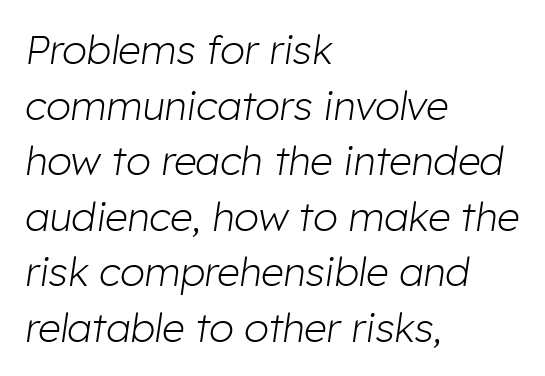
Q: Is the text bold? A: No.
Q: Is the text italic (slanted)? A: Yes, it leans right by about 8 degrees.
Q: Is the text underlined? A: No.
Q: How is the paragraph aligned? A: Left-aligned.
Q: Is the spacing between letters normal or unusually wide? A: Normal.
Q: Is the spacing between lines tight, normal or loose? A: Normal.
Q: Width (condensed, normal, or wide)? A: Normal.
Q: Stroke contrast? A: Low.
Q: x-height? A: Medium.
Q: Monospaced? A: No.
